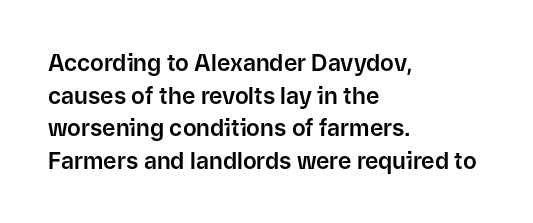
{"italic": "no", "underline": "no", "align": "left", "line_spacing": "normal", "line_spacing_ratio": 1.42, "letter_spacing": "normal", "letter_spacing_em": 0.0, "glyph_px": 23}
